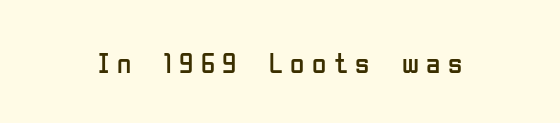
The image shows 29 px regular-weight, condensed sans-serif type, upright; set unusually wide letter spacing (+0.26 em), not underlined; low stroke contrast and a medium x-height.
